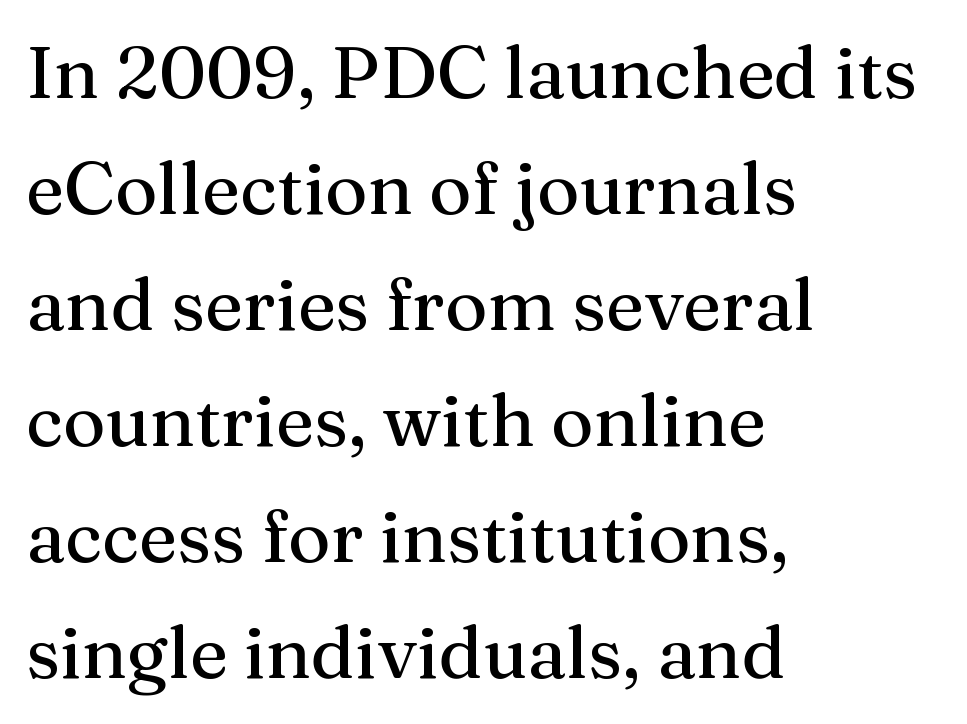
The image shows 73 px serif type, upright; set left-aligned, normal line spacing (1.59x), normal letter spacing, not underlined; medium stroke contrast and a medium x-height.
